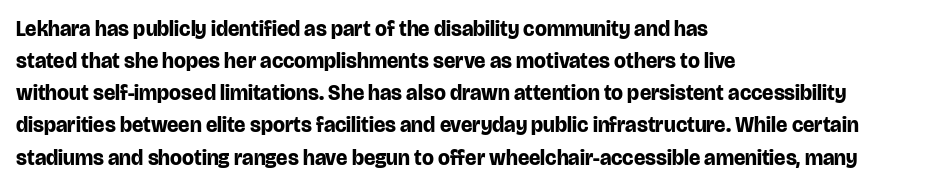
Q: Is the text bold? A: Yes.
Q: Is the text italic (slanted)? A: No, it is upright.
Q: Is the text underlined? A: No.
Q: How is the paragraph aligned? A: Left-aligned.
Q: Is the spacing between letters normal or unusually wide? A: Normal.
Q: Is the spacing between lines tight, normal or loose? A: Normal.
